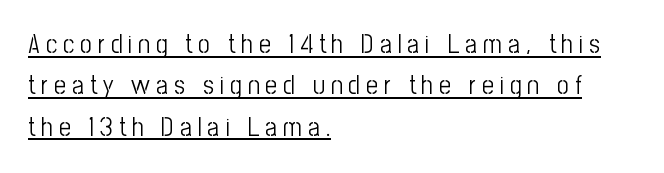
Q: Is the text bold? A: No.
Q: Is the text italic (slanted)? A: No, it is upright.
Q: Is the text underlined? A: Yes.
Q: How is the paragraph aligned? A: Left-aligned.
Q: Is the spacing between letters normal or unusually wide? A: Unusually wide.
Q: Is the spacing between lines tight, normal or loose? A: Normal.
